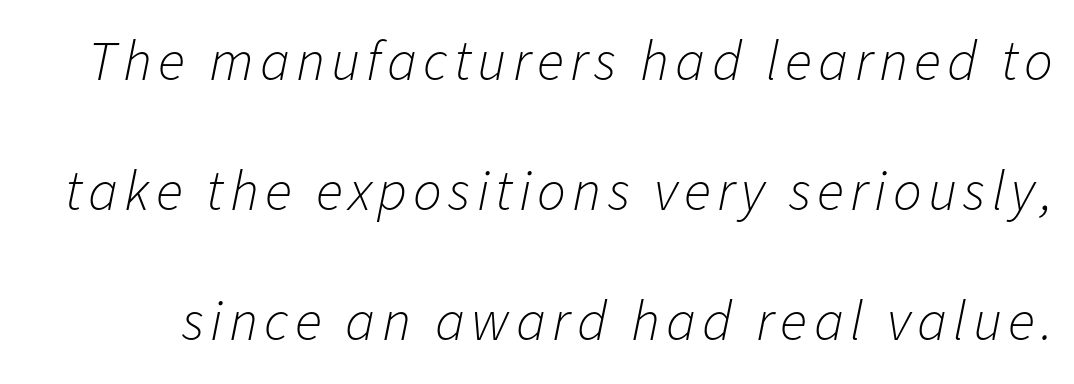
Q: Is the text bold? A: No.
Q: Is the text italic (slanted)? A: Yes, it leans right by about 11 degrees.
Q: Is the text underlined? A: No.
Q: Is the spacing between lines tight, normal or loose? A: Loose.
Q: Width (condensed, normal, or wide)? A: Normal.
Q: Stroke contrast? A: Low.
Q: x-height? A: Medium.
Q: Monospaced? A: No.
